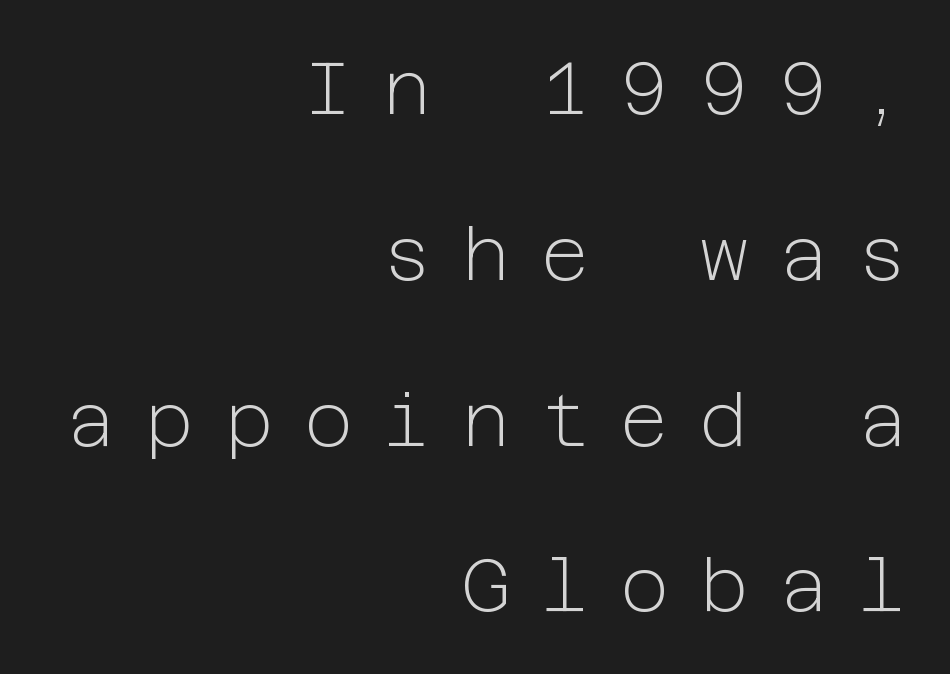
Q: Is the text bold? A: No.
Q: Is the text italic (slanted)? A: No, it is upright.
Q: Is the typeface a serif or a sans-serif typeface? A: Sans-serif.
Q: Is the text underlined? A: No.
Q: How is the paragraph aligned? A: Right-aligned.
Q: Is the spacing between letters normal or unusually wide? A: Unusually wide.
Q: Is the spacing between lines tight, normal or loose? A: Loose.
Q: Width (condensed, normal, or wide)? A: Normal.
Q: Stroke contrast? A: Low.
Q: x-height? A: Medium.
